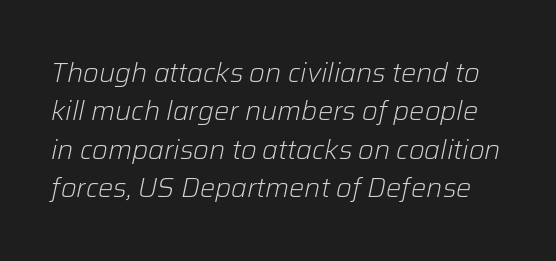
Is the type slanted? Yes — the strokes lean at a clear angle. Vertically, the passage feels balanced, rows spaced as you'd expect. The letters sit at their default tracking, neither squeezed nor spread. Anything drawn beneath the words? Only blank space. The passage shown is not bold in any degree.
